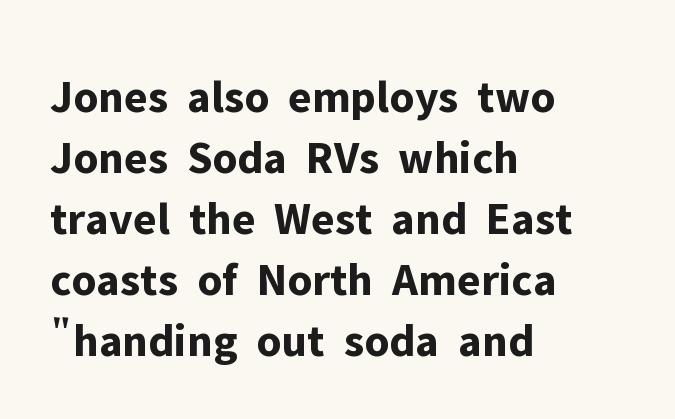
{"serif": "no", "italic": "no", "bold": "yes", "weight": "bold", "width": "normal", "stroke_contrast": "low", "x_height": "medium", "monospaced": "no", "underline": "no", "align": "left", "line_spacing": "normal", "line_spacing_ratio": 1.3, "letter_spacing": "normal", "letter_spacing_em": 0.0, "glyph_px": 47}
